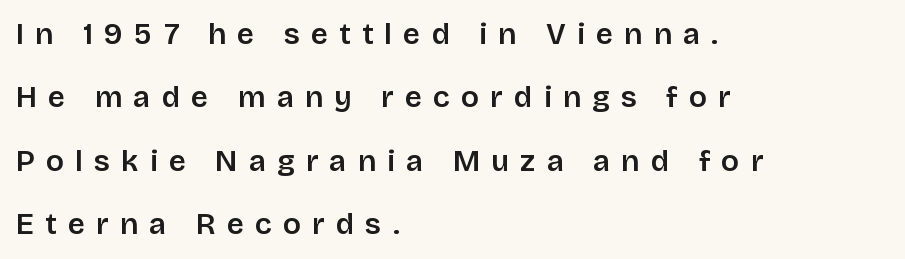
Leftover space on each line is placed entirely after the last word. A typesetter would call this proportional, since set widths differ per character. Students, note that the glyphs here are deliberately spaced far apart. A clean baseline with only descenders dipping below it.
